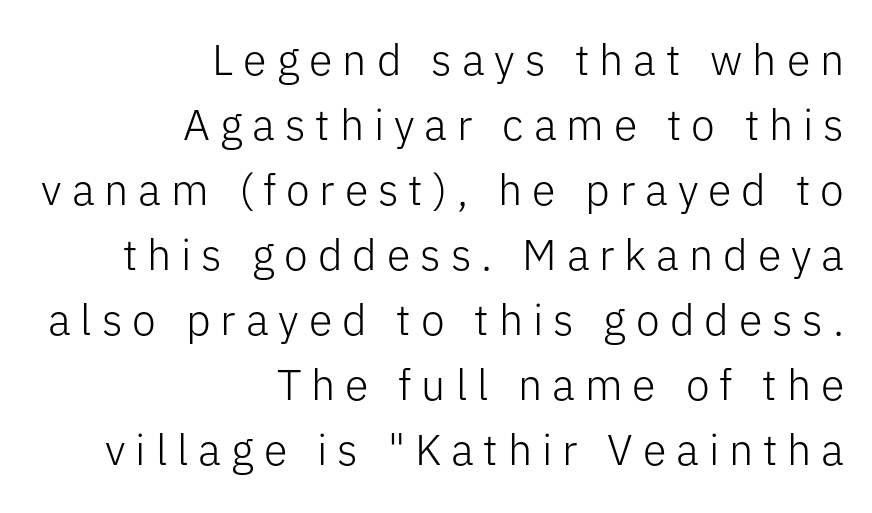
Designer's note — italics off, roman on. Check the space under the baseline: it is left empty. The gaps between neighbouring characters are conspicuously large. Character widths vary here, with narrow letters taking less room than wide ones. Typeset ragged left — the right edge is the straight one.
